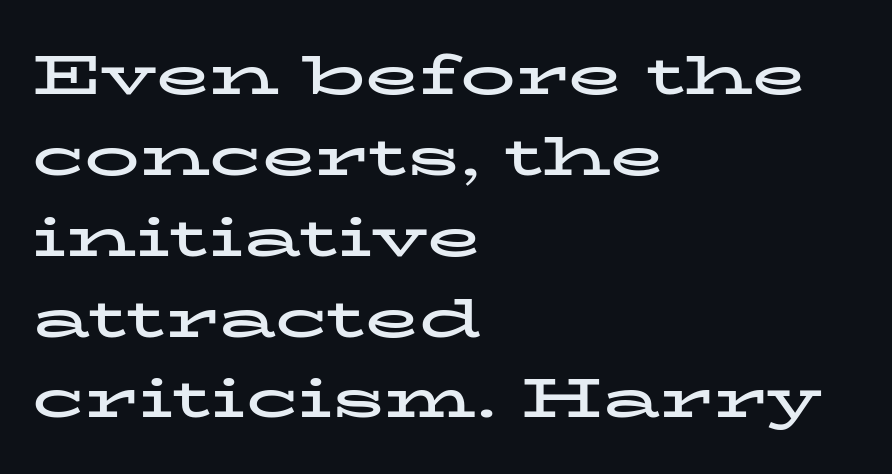
Q: Is the text bold? A: Yes.
Q: Is the text italic (slanted)? A: No, it is upright.
Q: Is the typeface a serif or a sans-serif typeface? A: Serif.
Q: Is the text underlined? A: No.
Q: How is the paragraph aligned? A: Left-aligned.
Q: Is the spacing between letters normal or unusually wide? A: Normal.
Q: Is the spacing between lines tight, normal or loose? A: Normal.
Q: Width (condensed, normal, or wide)? A: Wide.
Q: Stroke contrast? A: Low.
Q: x-height? A: Medium.
Q: Monospaced? A: No.
